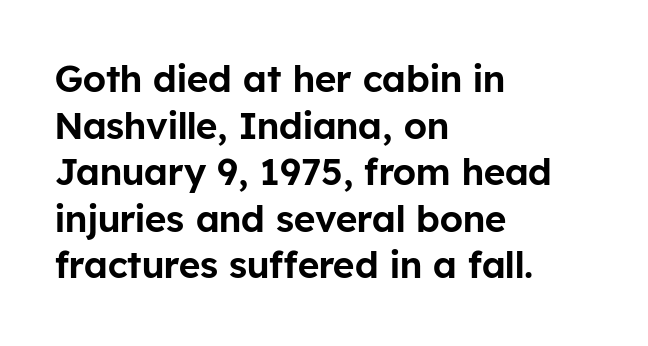
{"serif": "no", "italic": "no", "width": "normal", "stroke_contrast": "low", "x_height": "medium", "monospaced": "no", "underline": "no", "align": "left", "line_spacing": "normal", "line_spacing_ratio": 1.26, "letter_spacing": "normal", "letter_spacing_em": 0.0, "glyph_px": 37}
